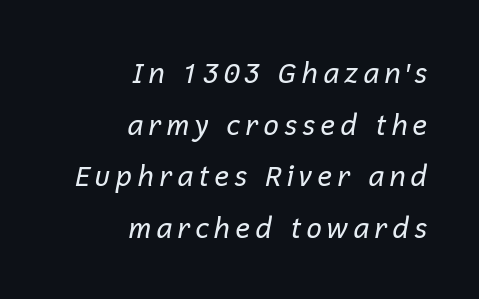
Q: Is the text bold? A: No.
Q: Is the text italic (slanted)? A: Yes, it leans right by about 12 degrees.
Q: Is the text underlined? A: No.
Q: How is the paragraph aligned? A: Right-aligned.
Q: Width (condensed, normal, or wide)? A: Normal.
Q: Stroke contrast? A: Low.
Q: x-height? A: Medium.
Q: Monospaced? A: No.
